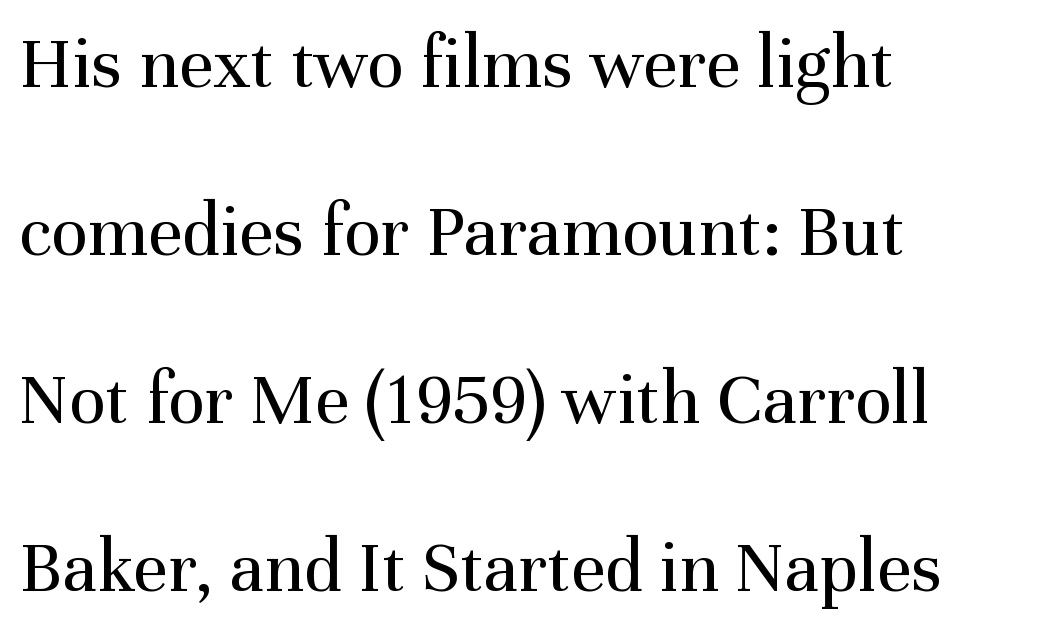
A typesetter would call this zero additional tracking. This sample trades compactness for vertical openness between lines. The passage shown is not underscored anywhere. The specimen reads as upright at a glance. Line starts are locked; line ends wander.
